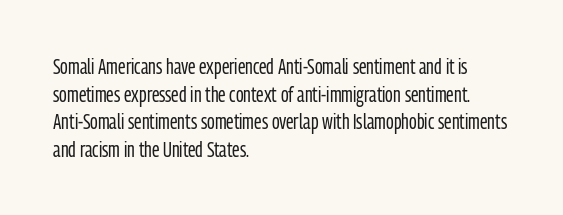
{"italic": "no", "bold": "no", "underline": "no", "align": "left", "line_spacing": "normal", "line_spacing_ratio": 1.31, "letter_spacing": "normal", "letter_spacing_em": 0.0, "glyph_px": 21}
